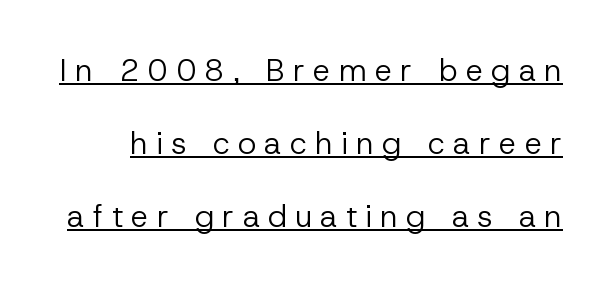
You could not count columns in this text — the font is proportionally spaced. No heavy texture on the line: the type isn't bold. The line-height multiplier appears high, well above default. The face used here is rendered with a markedly widened letterfit.
